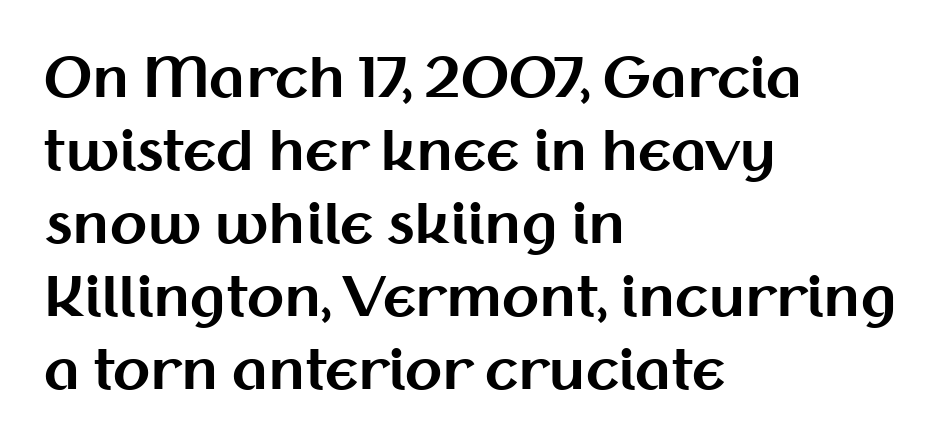
Left-aligned paragraph, ragged on the right. This sample uses plain, unmodified letter spacing. Only glyphs here, with clear space below each row. A typesetter would call this proportional, since set widths differ per character.
